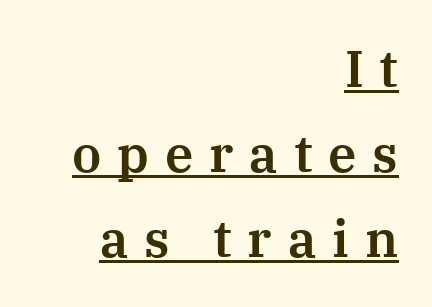
Looks like someone drew a line under every word here. Ordinary non-slanted type is in use. The rendering uses a moderate line-height, typical for paragraphs. Layout note: lines flush right.
